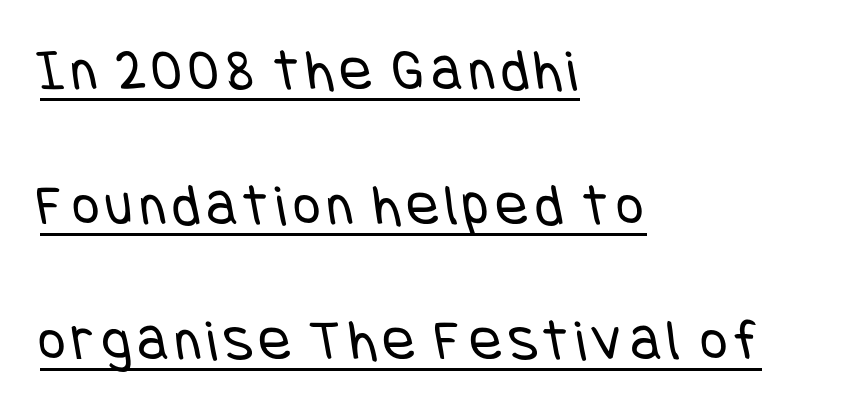
Q: Is the text bold? A: No.
Q: Is the typeface a serif or a sans-serif typeface? A: Sans-serif.
Q: Is the text underlined? A: Yes.
Q: How is the paragraph aligned? A: Left-aligned.
Q: Is the spacing between lines tight, normal or loose? A: Loose.
Q: Width (condensed, normal, or wide)? A: Condensed.
Q: Stroke contrast? A: Low.
Q: x-height? A: Large.
